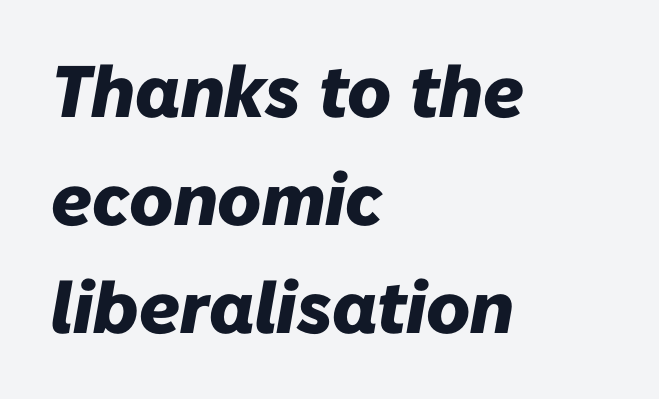
The passage is arranged the way most books set body copy — flush left. A full-strength bold gives these letters their thick strokes. Letters rest on an invisible, unmarked baseline. The face used here has a pronounced slope to its letters. Rows of type keep a routine distance in the vertical direction.
